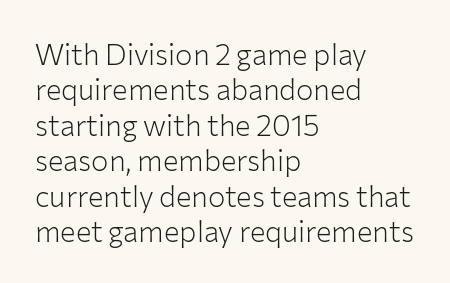
The image shows 29 px light sans-serif type, upright; set left-aligned, line spacing 1.22x, normal letter spacing, not underlined; low stroke contrast and a medium x-height.
